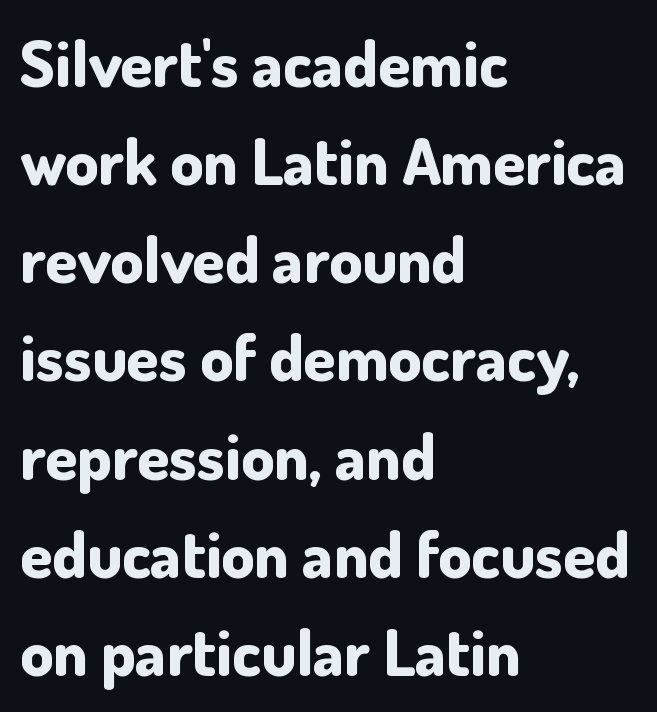
Successive baselines arrive at the customary interval. In terms of weight, the rendering is a true, heavy bold. Examine the stroke ends and you'll find no serifs. Tracking value appears to be zero — textbook default spacing. A bare baseline throughout the passage.
